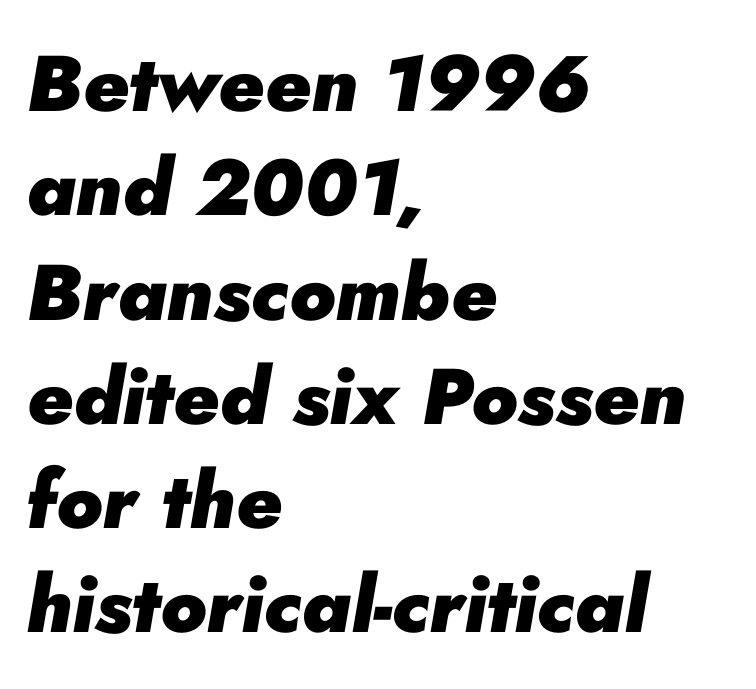
The typography opts for an oblique posture over an upright one. The letters advance in unequal steps, a hallmark of proportional type. The space beneath each line is pristine and unruled. Tracking here is standard; glyphs follow each other at the usual distance.
